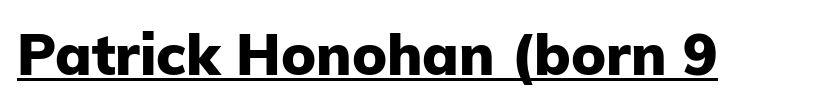
This is underlined copy, the kind a proofreader might mark for attention. Bold? Absolutely — the strokes are thick and heavy. Glyph-to-glyph distance matches everyday printed text. What kind of face is this? One without serifs — a sans.
